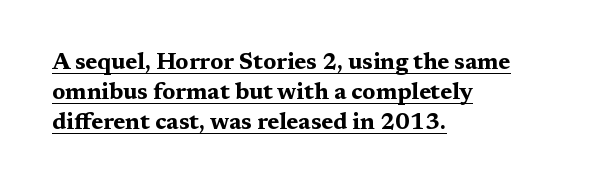
The image shows 23 px bold type, upright; set left-aligned, normal line spacing (1.3x), normal letter spacing, underlined.
